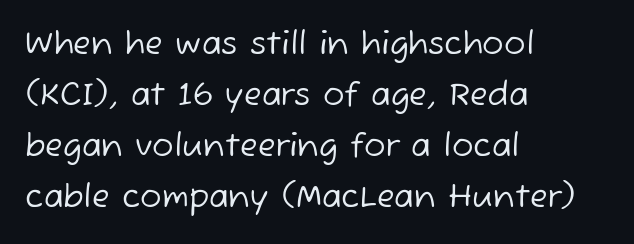
The image shows 32 px regular-weight sans-serif type; set left-aligned, normal line spacing (1.59x), normal letter spacing, not underlined; low stroke contrast and a medium x-height.
